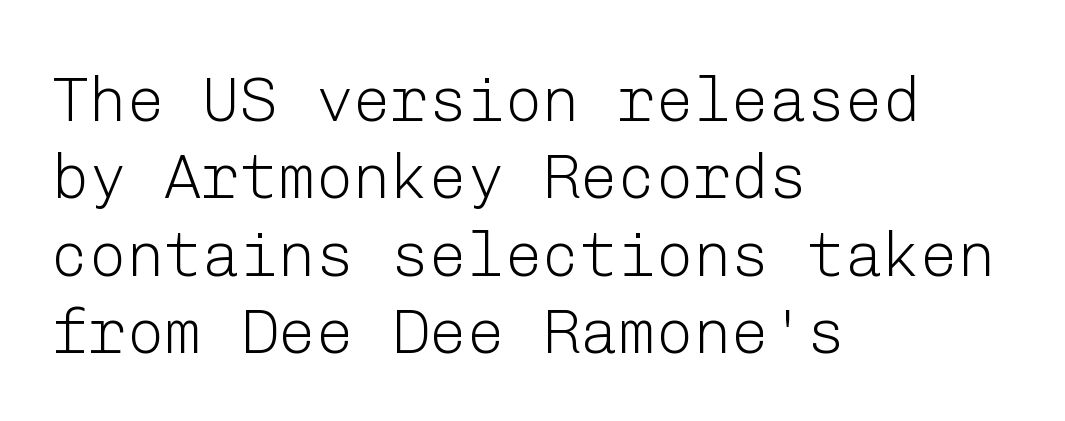
{"serif": "no", "italic": "no", "bold": "no", "weight": "light", "width": "normal", "stroke_contrast": "low", "x_height": "medium", "underline": "no", "align": "left", "line_spacing_ratio": 1.23, "letter_spacing": "normal", "letter_spacing_em": 0.0, "glyph_px": 63}
